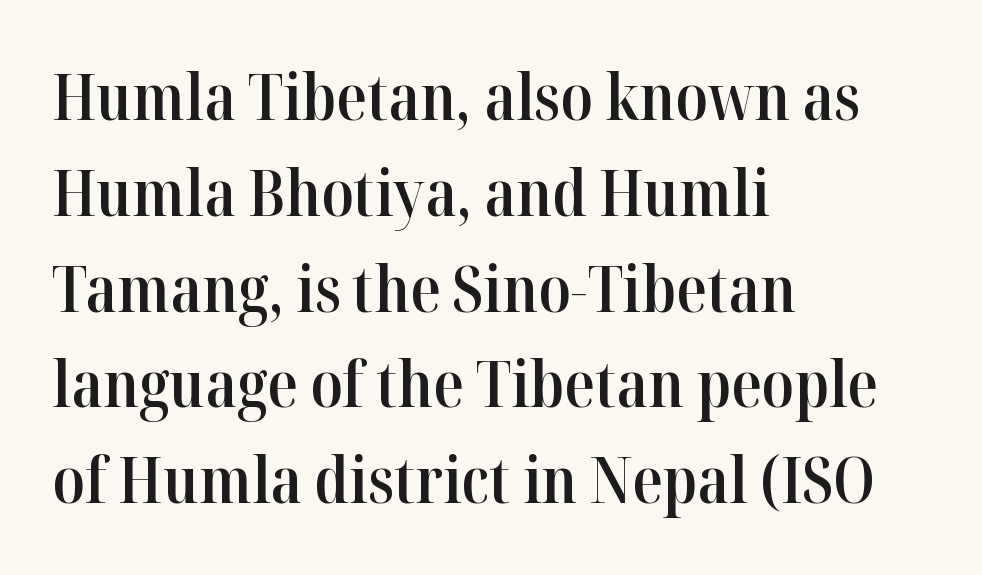
{"serif": "yes", "italic": "no", "bold": "semi", "weight": "semibold", "width": "normal", "stroke_contrast": "high", "x_height": "medium", "monospaced": "no", "underline": "no", "align": "left", "line_spacing": "normal", "line_spacing_ratio": 1.52, "letter_spacing": "normal", "letter_spacing_em": 0.0, "glyph_px": 63}
